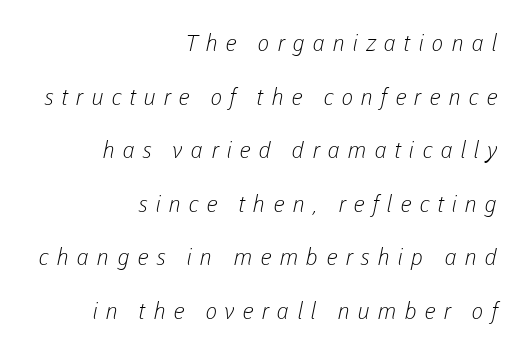
Lines of text with bare space underneath. The text block is weighted toward the right margin, trailing off unevenly leftward. You could fit nearly another row in the gap between these rows. The gaps between neighbouring characters are conspicuously large. The cut favours lightness, reaching ordinary text weight at its darkest.
